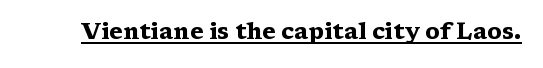
Heavy, bold letterforms. A rule runs beneath these lines of type. The type is set solid horizontally, with unmodified tracking. The lettering stays uniformly vertical, giving the passage a roman look.
